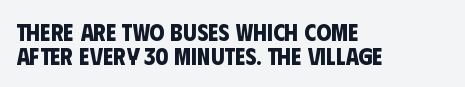
The image shows 24 px bold type; set left-aligned, tight line spacing (1.02x), normal letter spacing, not underlined.
